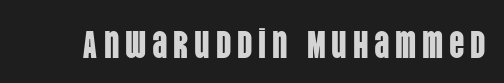
Q: Is the text italic (slanted)? A: No, it is upright.
Q: Is the typeface a serif or a sans-serif typeface? A: Sans-serif.
Q: Is the text underlined? A: No.
Q: Width (condensed, normal, or wide)? A: Condensed.
Q: Stroke contrast? A: Low.
Q: x-height? A: Large.
Q: Monospaced? A: No.
